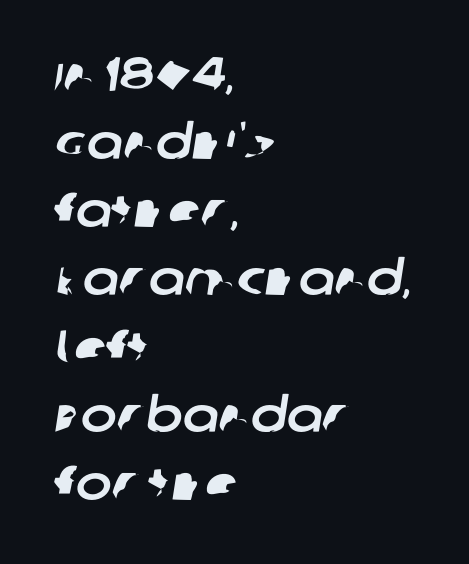
{"serif": "no", "width": "normal", "stroke_contrast": "low", "x_height": "large", "monospaced": "no", "underline": "no", "align": "left", "line_spacing": "normal", "line_spacing_ratio": 1.42, "letter_spacing": "normal", "letter_spacing_em": 0.0, "glyph_px": 48}
